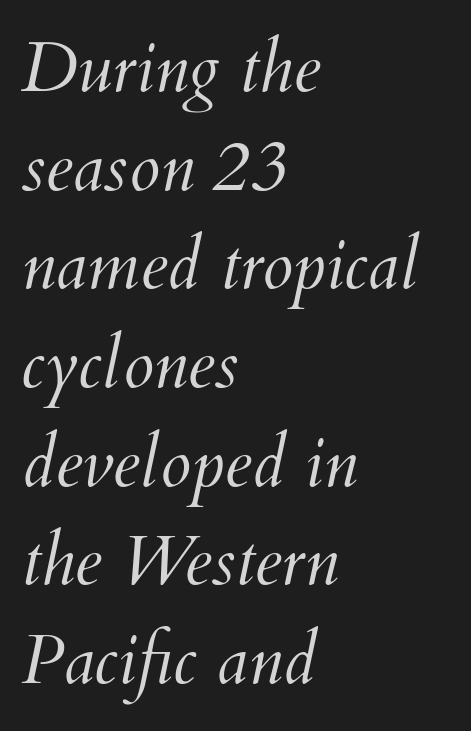
Proportional: the letters do not fall into vertical columns. Compared with a typical body face, this is equally light or lighter still. Is the type slanted? Yes — the strokes lean at a clear angle. The rendering uses a moderate line-height, typical for paragraphs.
